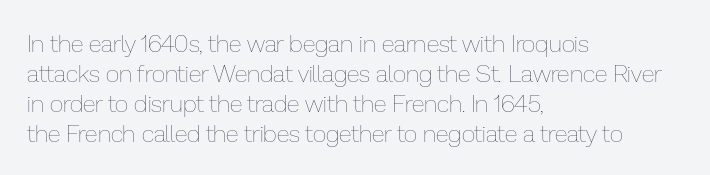
{"italic": "no", "bold": "no", "underline": "no", "align": "left", "line_spacing": "normal", "line_spacing_ratio": 1.25, "letter_spacing": "normal", "letter_spacing_em": 0.0, "glyph_px": 24}
